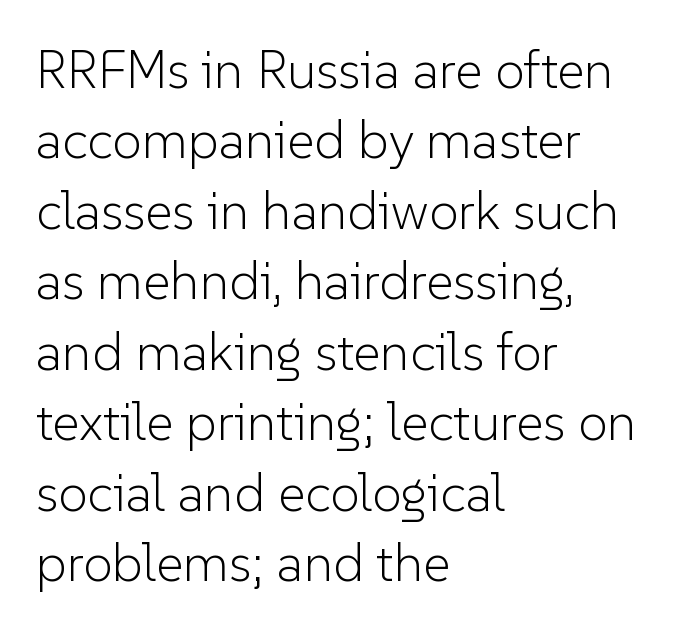
Q: Is the text bold? A: No.
Q: Is the text italic (slanted)? A: No, it is upright.
Q: Is the typeface a serif or a sans-serif typeface? A: Sans-serif.
Q: Is the text underlined? A: No.
Q: How is the paragraph aligned? A: Left-aligned.
Q: Is the spacing between letters normal or unusually wide? A: Normal.
Q: Is the spacing between lines tight, normal or loose? A: Normal.
Q: Width (condensed, normal, or wide)? A: Normal.
Q: Stroke contrast? A: Low.
Q: x-height? A: Medium.
Q: Monospaced? A: No.
